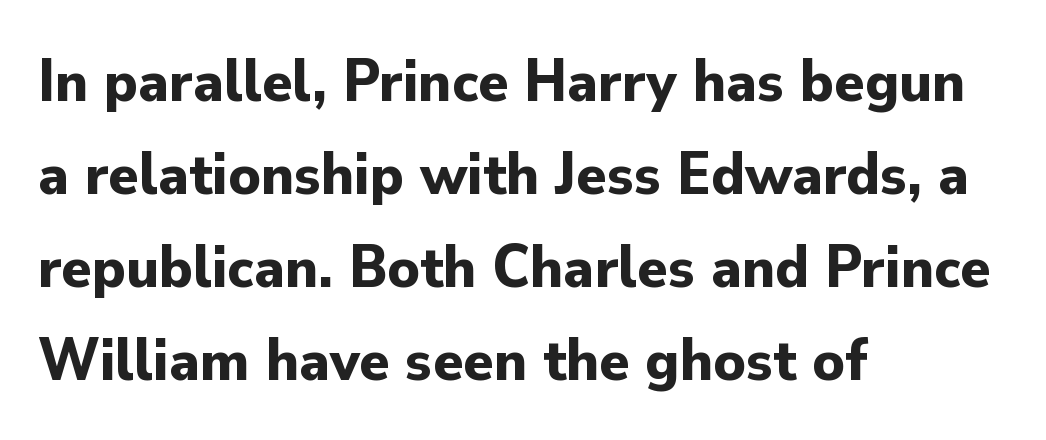
Each row of text sits above clean, open space. These lines were composed using upright roman letters. The rendering uses natural spacing where letterforms have individual widths. Normally led — the rows are evenly, conventionally spaced.
